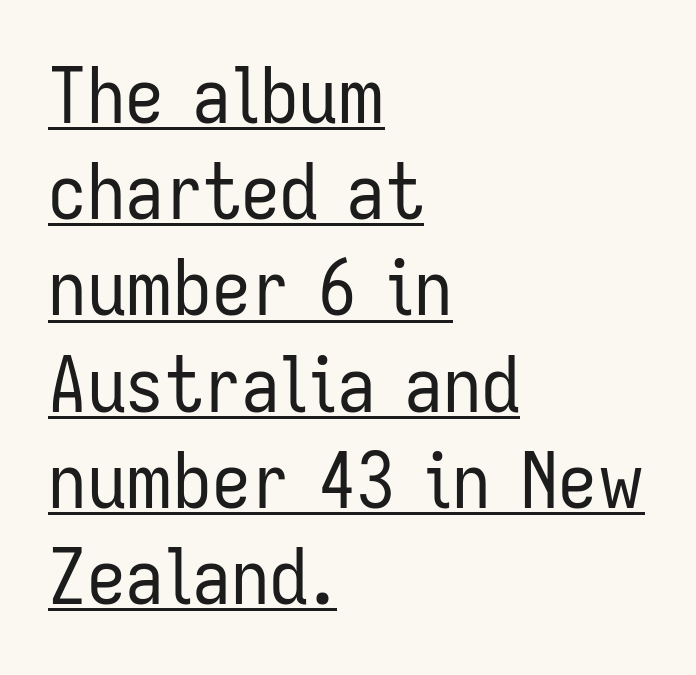
The image shows 77 px regular-weight, condensed sans-serif type, upright; set left-aligned, normal line spacing (1.25x), normal letter spacing, underlined; low stroke contrast and a medium x-height.
